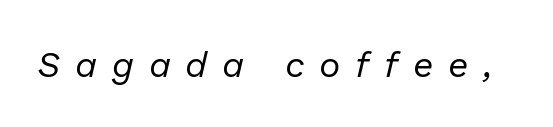
Note the varied advance widths — an 'i' is clearly narrower than an 'm'. The letterforms stand isolated, each surrounded by extra space. Weight: regular or lighter. Rule under the text: the space is simply empty. The passage shown leans; its letterforms are oblique.
